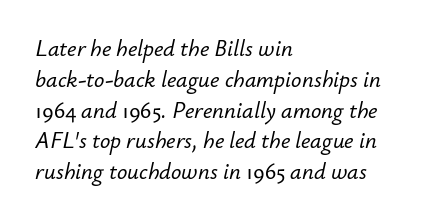
{"italic": "yes", "lean": "right", "slant_degrees": 12, "underline": "no", "align": "left", "line_spacing": "normal", "line_spacing_ratio": 1.34, "letter_spacing": "normal", "letter_spacing_em": 0.0, "glyph_px": 23}
